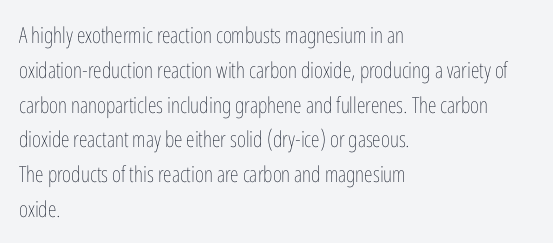
Q: Is the text bold? A: No.
Q: Is the text italic (slanted)? A: No, it is upright.
Q: Is the text underlined? A: No.
Q: How is the paragraph aligned? A: Left-aligned.
Q: Is the spacing between letters normal or unusually wide? A: Normal.
Q: Is the spacing between lines tight, normal or loose? A: Normal.
